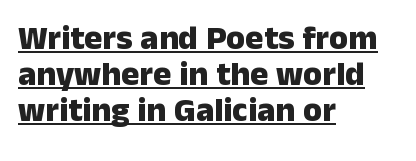
The glyphs are accompanied by a horizontal stroke just below them. I'd call this a sans setting — the letters go barefoot. The face used here is proportionally spaced, like ordinary book or web type. Honestly, the rows look squashed on top of each other. Inter-character spacing is left at the font's built-in metrics. Do the letters lean? They stand straight.
